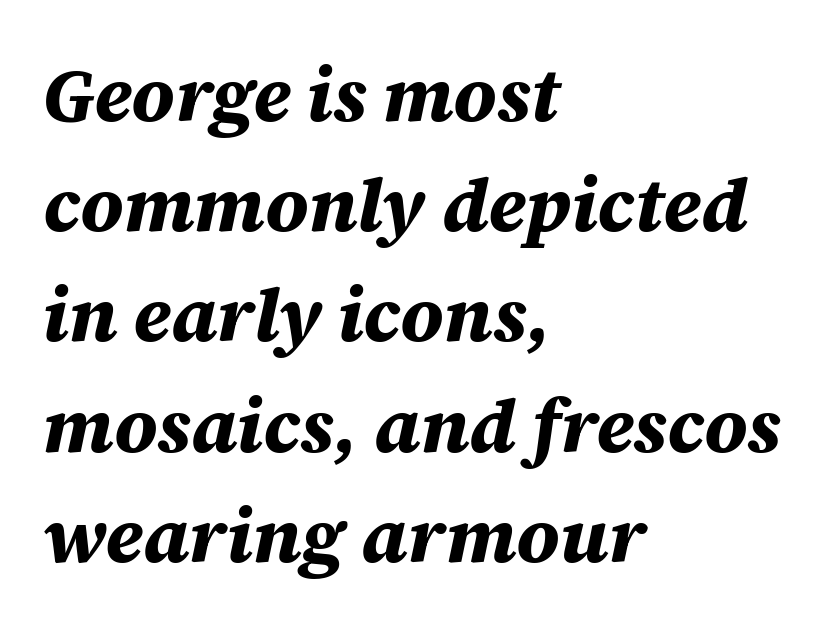
Q: Is the text bold? A: Yes.
Q: Is the text italic (slanted)? A: Yes, it leans right by about 12 degrees.
Q: Is the text underlined? A: No.
Q: How is the paragraph aligned? A: Left-aligned.
Q: Is the spacing between letters normal or unusually wide? A: Normal.
Q: Is the spacing between lines tight, normal or loose? A: Normal.
Q: Width (condensed, normal, or wide)? A: Normal.
Q: Stroke contrast? A: Medium.
Q: x-height? A: Large.
Q: Monospaced? A: No.
